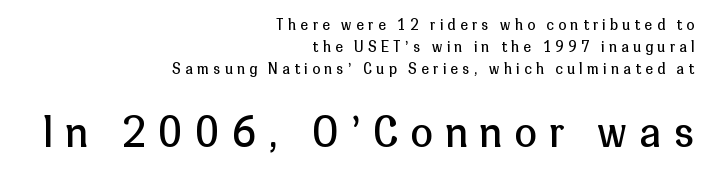
{"serif": "no", "italic": "no", "bold": "no", "weight": "regular", "width": "normal", "stroke_contrast": "low", "x_height": "medium", "monospaced": "no", "underline": "no", "align": "right", "line_spacing": "normal", "line_spacing_ratio": 1.57, "letter_spacing": "wide", "letter_spacing_em": 0.32, "larger_block": "second", "size_ratio": 2.86, "glyph_px": 40}
